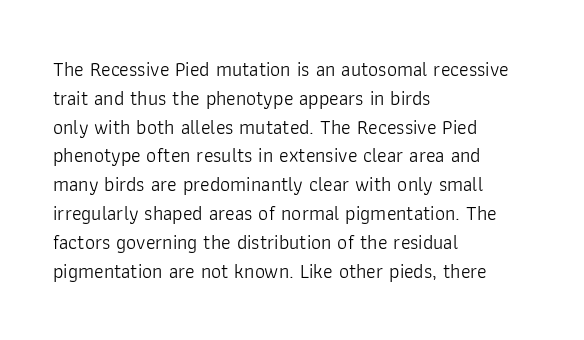
Q: Is the text bold? A: No.
Q: Is the text italic (slanted)? A: No, it is upright.
Q: Is the text underlined? A: No.
Q: How is the paragraph aligned? A: Left-aligned.
Q: Is the spacing between letters normal or unusually wide? A: Normal.
Q: Is the spacing between lines tight, normal or loose? A: Normal.
